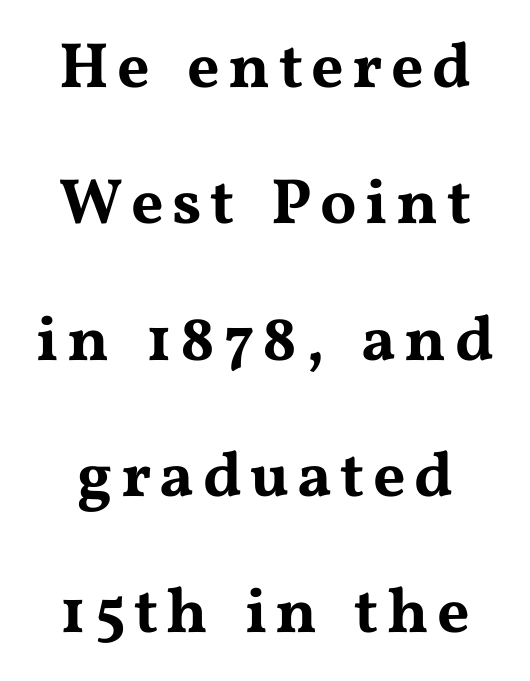
One glance says open: line gaps are wider than usual. Honestly, there is no underline to notice here at all. These lines are composed in type with serifs. Looks like regular typesetting: each glyph gets only the width it needs. Posture: straight, roman, zero tilt.
